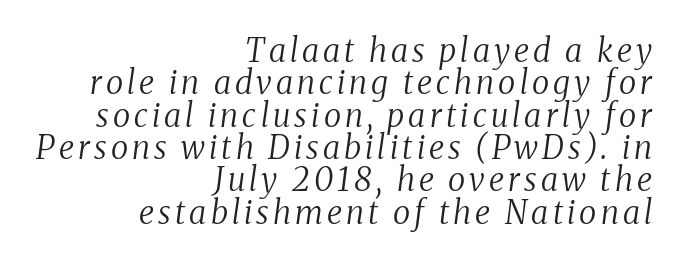
{"serif": "yes", "italic": "yes", "lean": "right", "slant_degrees": 8, "bold": "no", "weight": "regular", "width": "normal", "stroke_contrast": "medium", "x_height": "medium", "monospaced": "no", "underline": "no", "align": "right", "line_spacing": "tight", "line_spacing_ratio": 1.01, "glyph_px": 32}
